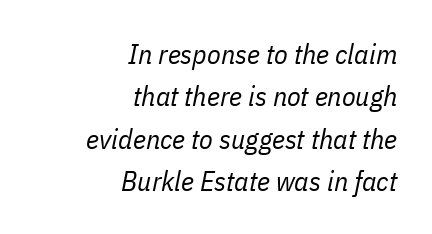
No chunkiness to these letters — they're not bold. Vertically, the passage feels balanced, rows spaced as you'd expect. Check the space under the baseline: it is left empty. The letters advance in unequal steps, a hallmark of proportional type. Here the glyphs are tracked normally, forming tight word shapes.
